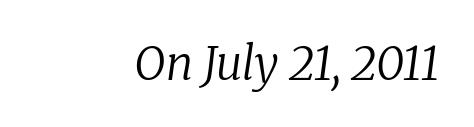
Unmarked baselines from the first word to the last. Between one letter and the next there's only the usual sliver of space. Do the characters align in a grid? No, the font is proportional. Yep, those are serifs on the letters. Notice how the stems are inclined rather than vertical — that's the hallmark of italics.
